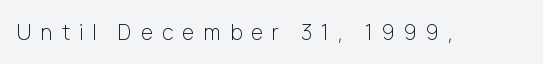
{"italic": "no", "bold": "no", "underline": "no", "letter_spacing": "wide", "letter_spacing_em": 0.43, "glyph_px": 21}
